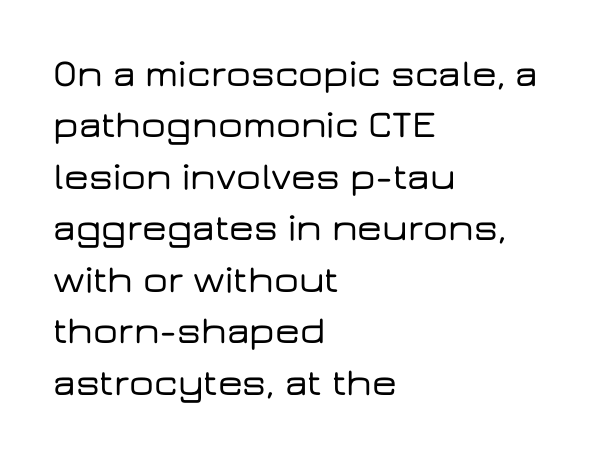
Casual observation: everything's shoved over to the left. The type sits square on the baseline with zero lean. Check the space under the baseline: it is left empty. Typographically, this falls in the sans-serif category. Spacing verdict: proportional, widths tailored to each character. There is no visible air inserted between adjacent glyphs.
